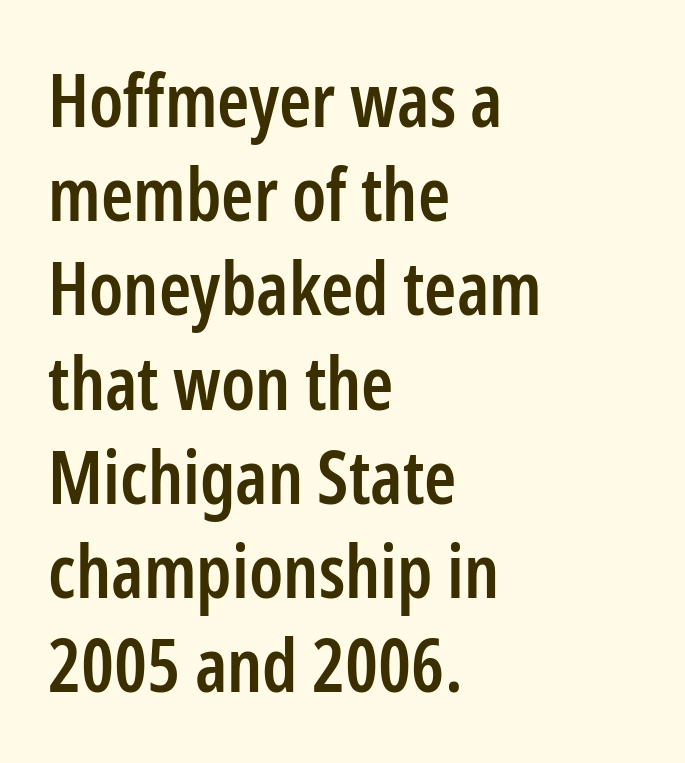
Q: Is the text bold? A: Semi-bold.
Q: Is the text italic (slanted)? A: No, it is upright.
Q: Is the typeface a serif or a sans-serif typeface? A: Sans-serif.
Q: Is the text underlined? A: No.
Q: How is the paragraph aligned? A: Left-aligned.
Q: Is the spacing between letters normal or unusually wide? A: Normal.
Q: Is the spacing between lines tight, normal or loose? A: Normal.
Q: Width (condensed, normal, or wide)? A: Condensed.
Q: Stroke contrast? A: Low.
Q: x-height? A: Medium.
Q: Monospaced? A: No.
